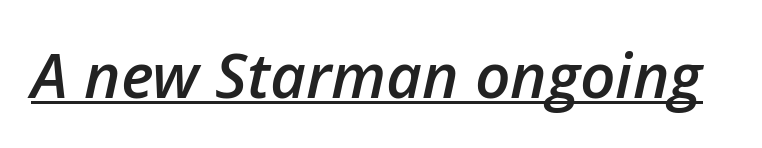
{"italic": "yes", "lean": "right", "slant_degrees": 12, "bold": "semi", "weight": "semibold", "width": "normal", "stroke_contrast": "low", "x_height": "medium", "monospaced": "no", "underline": "yes", "letter_spacing": "normal", "letter_spacing_em": 0.0, "glyph_px": 62}
